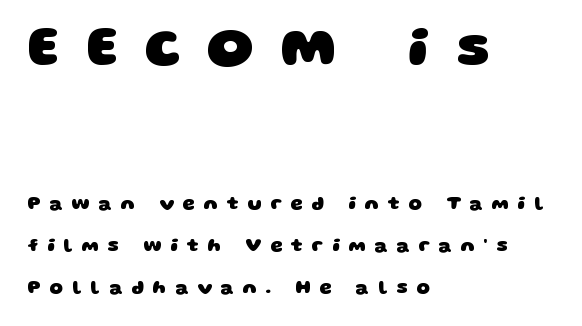
Emphasis by weight is at full strength: bold. These two chunks differ in scale, with the top chunk taking the larger measure. The passage shown is typed in a proportional face where columns would drift. Honestly, the letter spacing is so wide it's the main thing you notice. The lines are spread far apart with generous leading.
